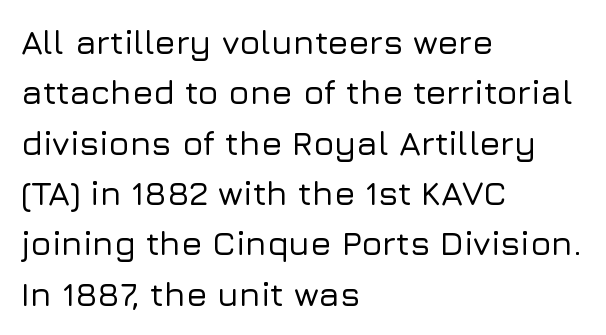
The glyphs in this specimen are sans serif. These lines stack with their left ends in a neat column. Clear beneath every line of the passage. This is roman type, the default non-slanted kind.
